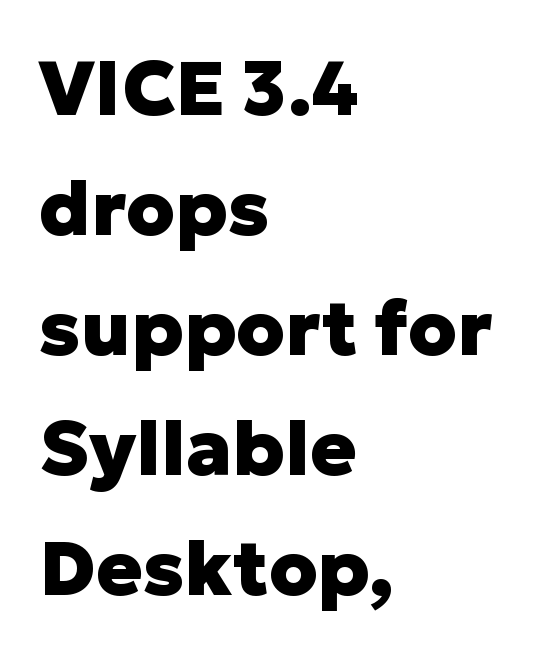
The rows are spaced the way most documents space them. Varying glyph widths throughout — classic text-font behaviour. When letters stand straight like this, we call the style roman or upright. Is this a sans? Yes — the strokes have no serifs. The zone under the glyphs is completely vacant.
